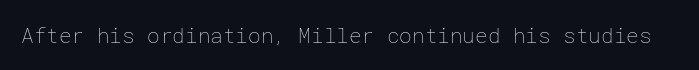
The passage shown is not underscored anywhere. The font's upright variant was chosen for this text. Stems here are at most as thick as an everyday book face. Observe the ordinary spacing: letters are neighbours, not strangers.
